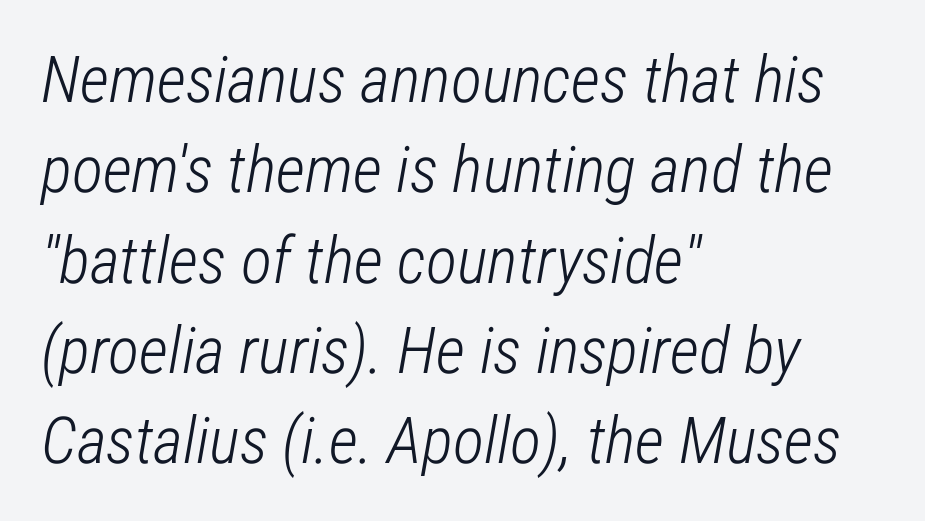
Q: Is the text bold? A: No.
Q: Is the text italic (slanted)? A: Yes, it leans right by about 12 degrees.
Q: Is the text underlined? A: No.
Q: How is the paragraph aligned? A: Left-aligned.
Q: Is the spacing between letters normal or unusually wide? A: Normal.
Q: Is the spacing between lines tight, normal or loose? A: Normal.
Q: Width (condensed, normal, or wide)? A: Condensed.
Q: Stroke contrast? A: Low.
Q: x-height? A: Medium.
Q: Monospaced? A: No.
